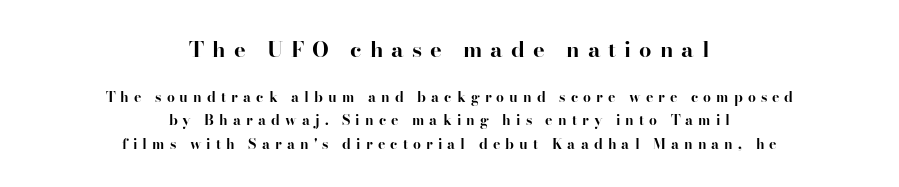
The image shows 22 px bold type, upright; set centered, normal line spacing (1.66x), unusually wide letter spacing (+0.36 em), not underlined; the first (top) block is 1.57x larger.
